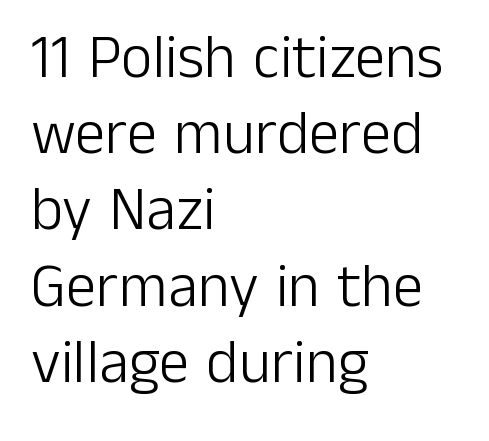
The image shows 61 px light sans-serif type, upright; set left-aligned, normal line spacing (1.25x), normal letter spacing, not underlined; low stroke contrast and a medium x-height.
